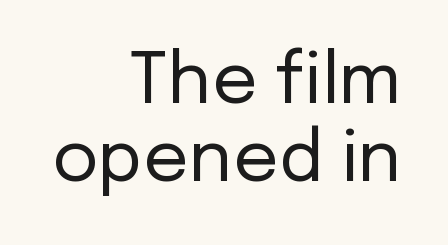
The image shows 71 px regular-weight sans-serif type, upright; set right-aligned, tight line spacing (1.1x), normal letter spacing, not underlined; low stroke contrast and a medium x-height.
